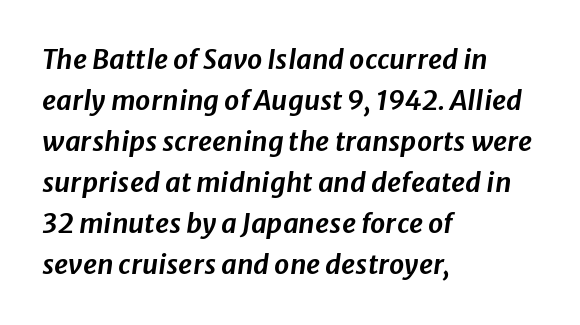
{"italic": "yes", "lean": "right", "slant_degrees": 8, "underline": "no", "align": "left", "line_spacing": "normal", "line_spacing_ratio": 1.52, "letter_spacing": "normal", "letter_spacing_em": 0.0, "glyph_px": 27}
